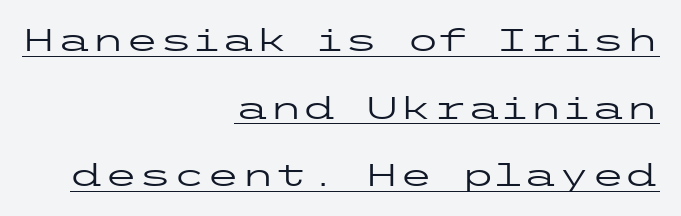
{"serif": "no", "italic": "no", "bold": "no", "weight": "regular", "width": "wide", "stroke_contrast": "low", "x_height": "medium", "underline": "yes", "align": "right", "line_spacing": "loose", "line_spacing_ratio": 2.18, "letter_spacing": "normal", "letter_spacing_em": 0.0, "glyph_px": 31}
